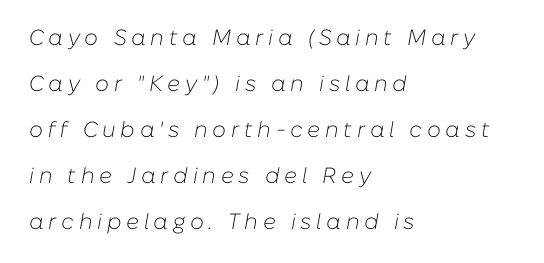
Nothing heavy about these letters — not bold at all. The lines are quadded left. The lettering tilts uniformly, giving the passage an italic look. Descenders hang freely into open space.
